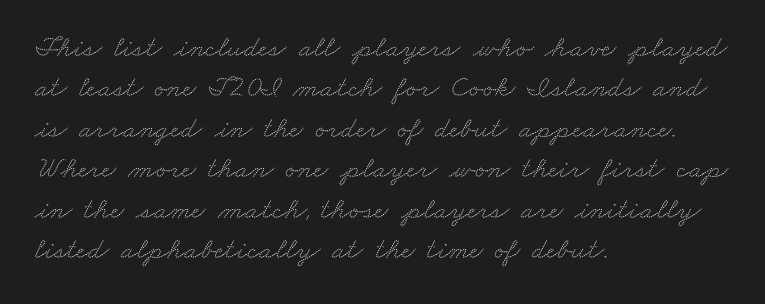
The image shows 30 px wide serif type; set left-aligned, normal line spacing (1.35x), normal letter spacing, not underlined; medium stroke contrast and a small x-height.
